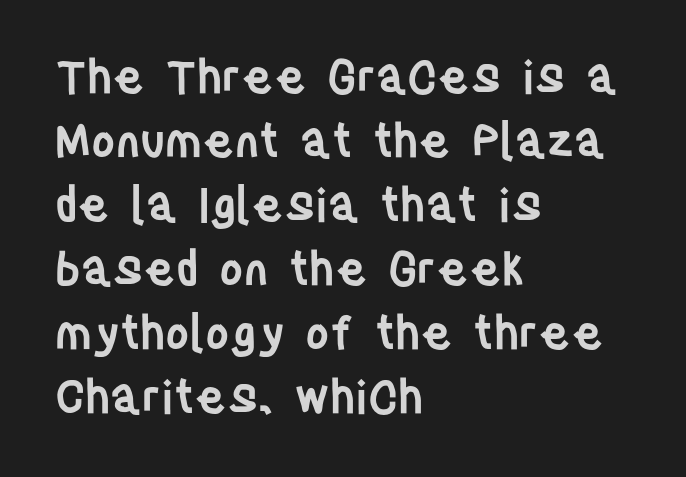
A typesetter would mark this as roman, not italic. Anything drawn beneath the words? Only blank space. You can tell from the bare stems that sans-serif type was used. Glyph-to-glyph distance matches everyday printed text. You could not count columns in this text — the font is proportionally spaced. On the weight axis this lands at semibold, roughly 600.
